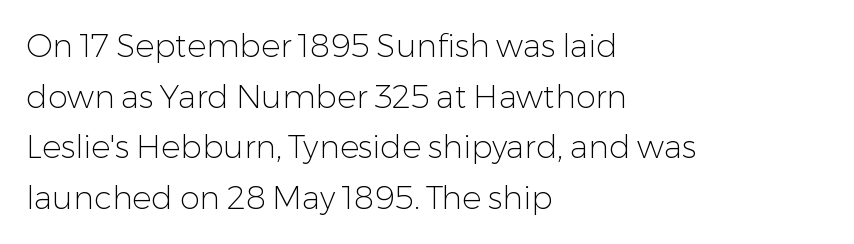
The image shows 32 px light sans-serif type, upright; set left-aligned, normal line spacing (1.58x), normal letter spacing, not underlined; low stroke contrast and a medium x-height.
